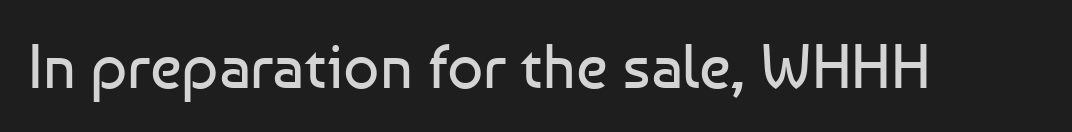
The passage shown is not bold in any degree. Honestly, the letter spacing is just normal — you wouldn't notice it. The characters display no serif detailing; their extremities are plain. Note the varied advance widths — an 'i' is clearly narrower than an 'm'. Letters rest on an invisible, unmarked baseline.
